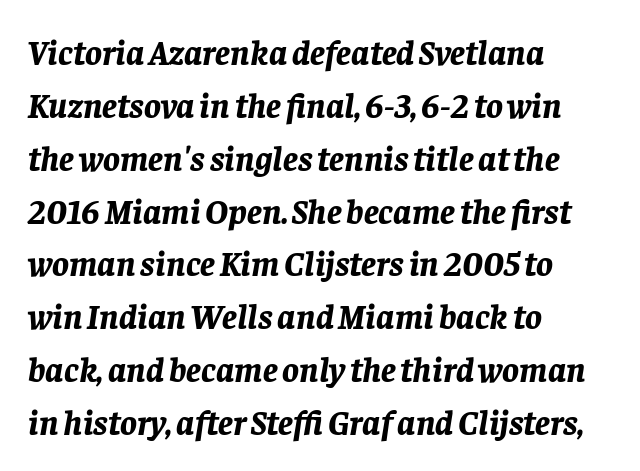
The image shows 35 px bold type, italic (leaning right); set left-aligned, normal line spacing (1.51x), normal letter spacing, not underlined; low stroke contrast and a large x-height.
